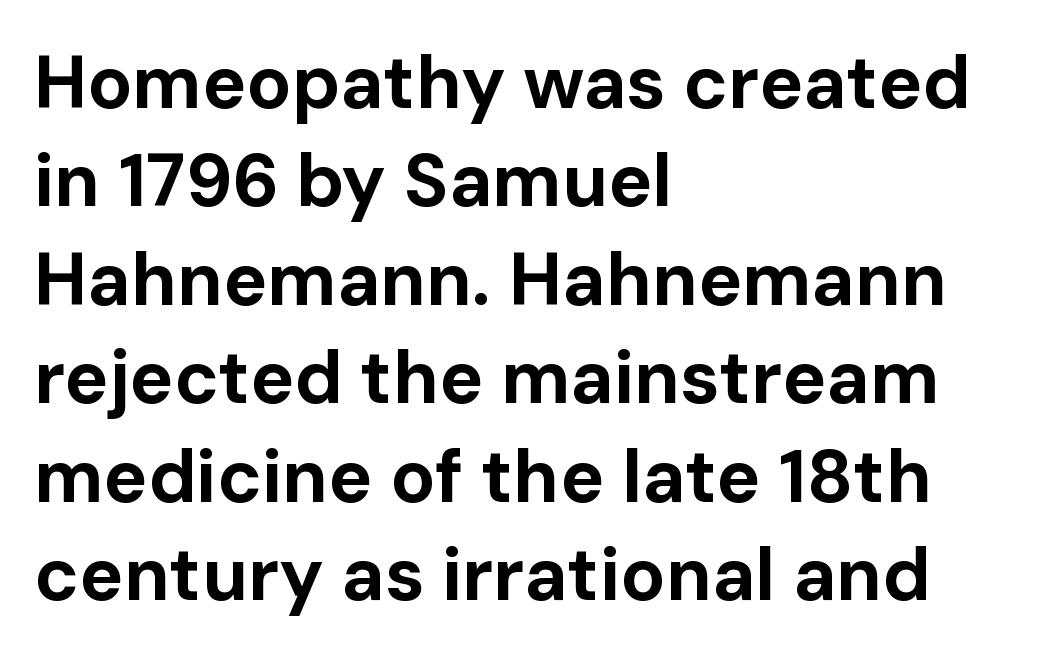
The image shows 74 px bold sans-serif type, upright; set left-aligned, normal line spacing (1.33x), normal letter spacing, not underlined; low stroke contrast and a medium x-height.
